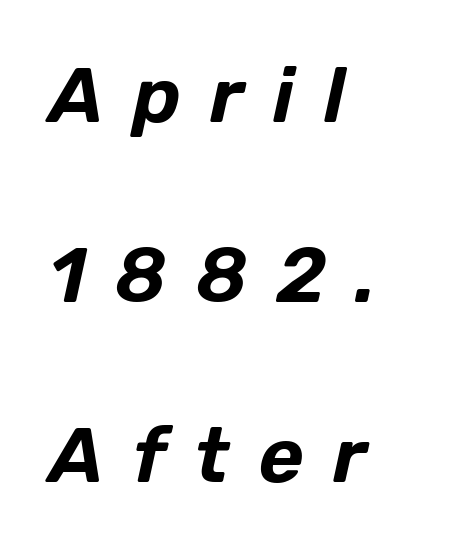
The image shows 78 px text type, italic (leaning right); set left-aligned, loose line spacing (2.31x), unusually wide letter spacing (+0.37 em), not underlined; low stroke contrast and a medium x-height.
